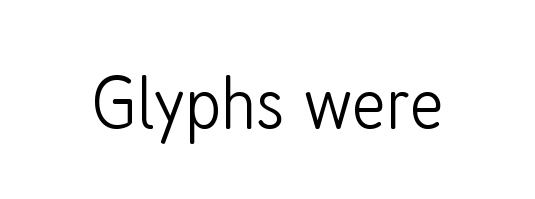
Q: Is the text bold? A: No.
Q: Is the text italic (slanted)? A: No, it is upright.
Q: Is the typeface a serif or a sans-serif typeface? A: Sans-serif.
Q: Is the text underlined? A: No.
Q: Is the spacing between letters normal or unusually wide? A: Normal.
Q: Width (condensed, normal, or wide)? A: Condensed.
Q: Stroke contrast? A: Low.
Q: x-height? A: Medium.
Q: Monospaced? A: No.
